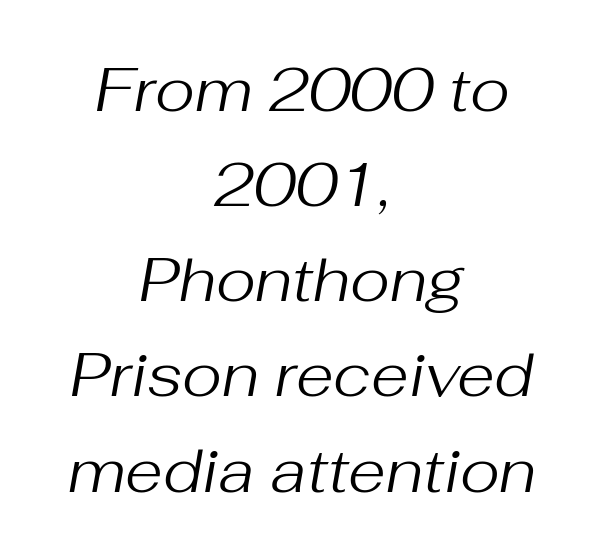
{"italic": "yes", "lean": "right", "slant_degrees": 10, "bold": "no", "weight": "regular", "width": "normal", "stroke_contrast": "medium", "x_height": "medium", "monospaced": "no", "underline": "no", "align": "center", "line_spacing": "normal", "line_spacing_ratio": 1.56, "letter_spacing": "normal", "letter_spacing_em": 0.0, "glyph_px": 61}
